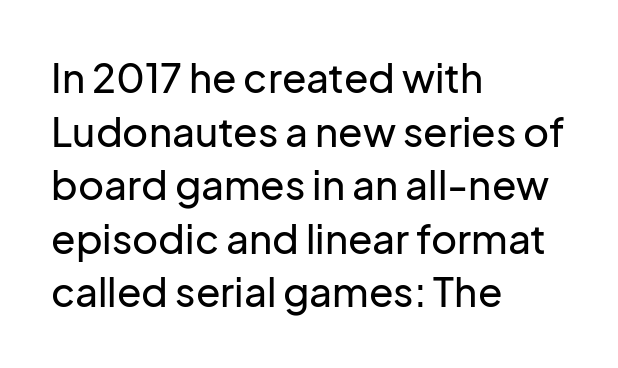
Whoever set this chose a conventional vertical rhythm. A typesetter would mark this as roman, not italic. Anything drawn beneath the words? Only blank space. Grotesque or geometric, the face here clearly has no serifs.
